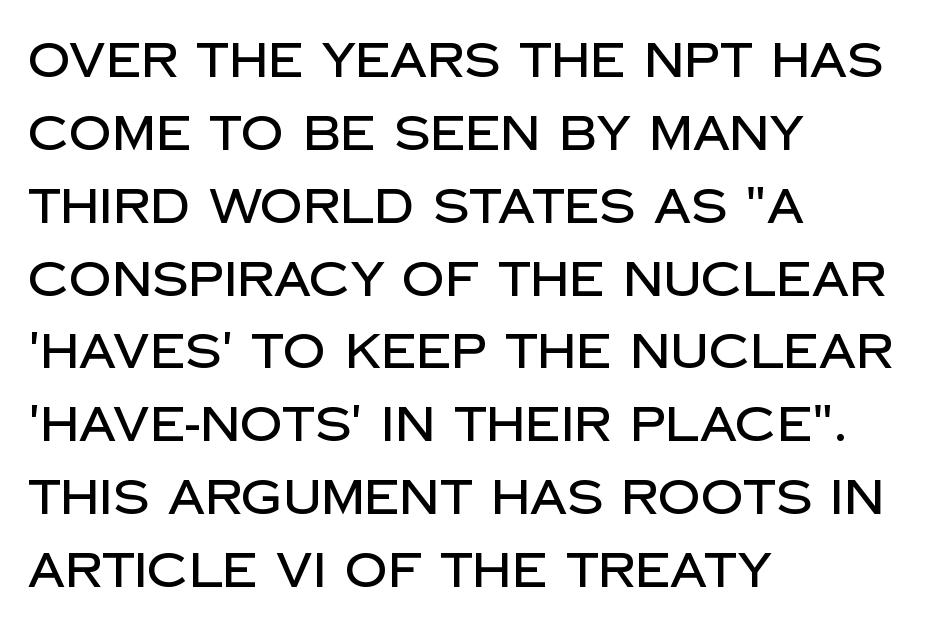
The image shows 47 px sans-serif type, upright; set left-aligned, normal line spacing (1.55x), normal letter spacing, not underlined; low stroke contrast and a large x-height.
